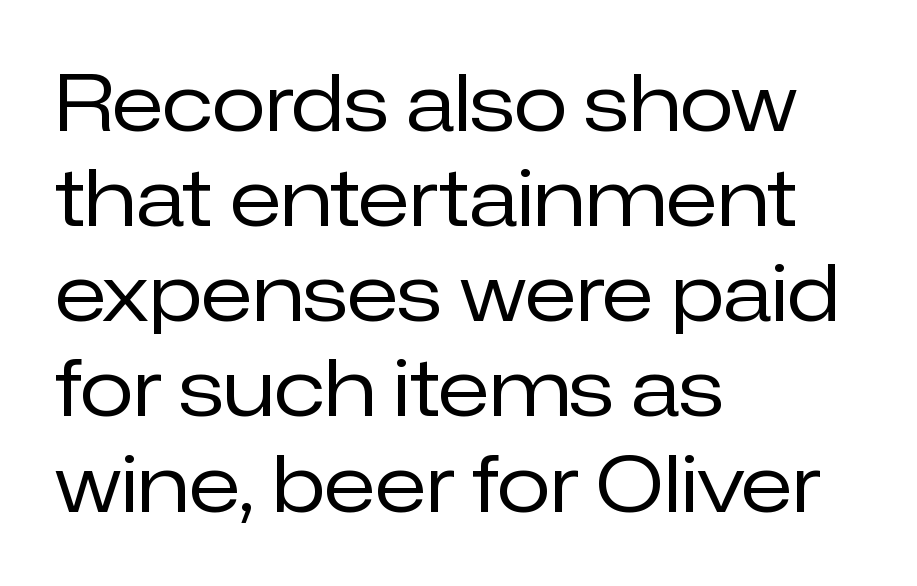
The image shows 78 px regular-weight sans-serif type, upright; set left-aligned, line spacing 1.22x, normal letter spacing, not underlined; low stroke contrast and a medium x-height.
